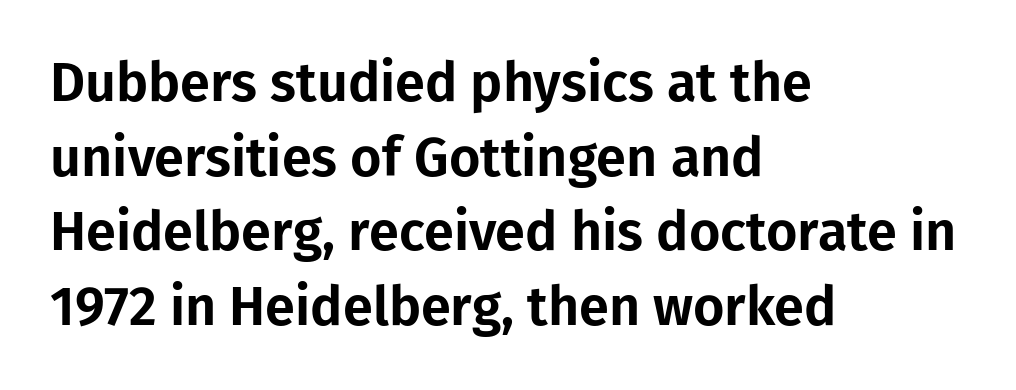
A normal amount of white space separates one row of letters from the next. The line texture is even and compact thanks to regular tracking. Has an underline been added? It has not. Is the block centered? No — it sits flush against the left margin. The face used here is proportionally spaced, like ordinary book or web type. Is this a sans? Yes — the strokes have no serifs.
